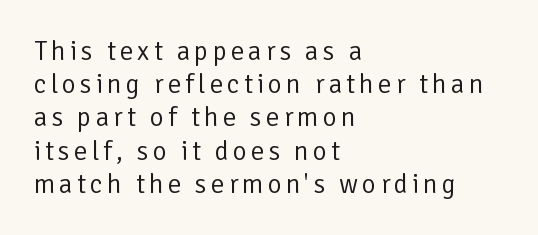
Clear beneath every line of the passage. This sample uses an upright cut, with every glyph sitting square on the baseline. Left-aligned paragraph, ragged on the right. Compared with a typical body face, this is equally light or lighter still.
